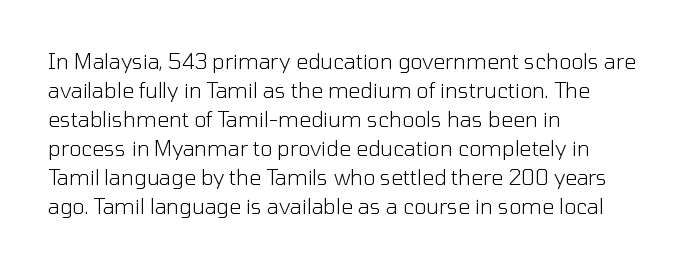
Q: Is the text bold? A: No.
Q: Is the text italic (slanted)? A: No, it is upright.
Q: Is the text underlined? A: No.
Q: How is the paragraph aligned? A: Left-aligned.
Q: Is the spacing between letters normal or unusually wide? A: Normal.
Q: Is the spacing between lines tight, normal or loose? A: Normal.
